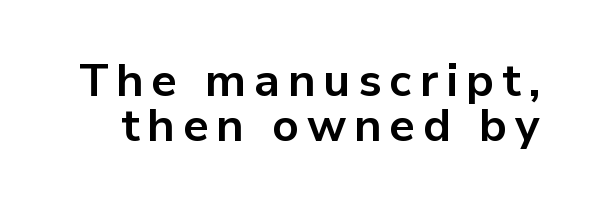
{"serif": "no", "italic": "no", "bold": "yes", "weight": "bold", "width": "normal", "stroke_contrast": "low", "x_height": "medium", "monospaced": "no", "underline": "no", "line_spacing": "tight", "line_spacing_ratio": 0.97, "glyph_px": 46}
